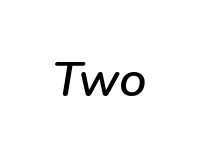
{"italic": "yes", "lean": "right", "slant_degrees": 9, "width": "normal", "stroke_contrast": "low", "x_height": "medium", "monospaced": "no", "underline": "no", "letter_spacing": "normal", "letter_spacing_em": 0.0, "glyph_px": 49}
